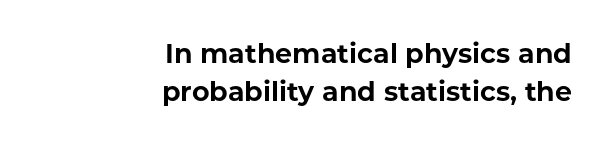
The image shows 27 px bold type, upright; set right-aligned, normal line spacing (1.42x), normal letter spacing, not underlined.
